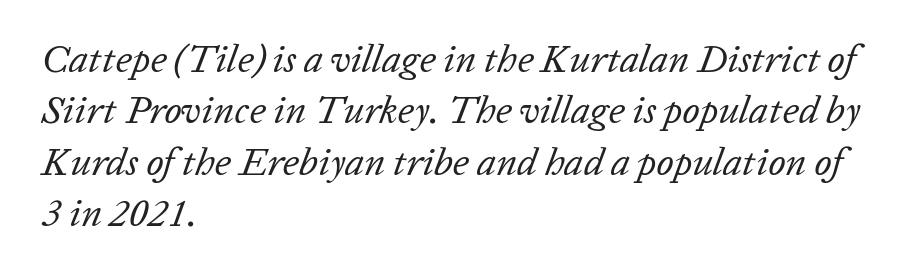
Q: Is the text bold? A: No.
Q: Is the text italic (slanted)? A: Yes, it leans right by about 20 degrees.
Q: Is the text underlined? A: No.
Q: How is the paragraph aligned? A: Left-aligned.
Q: Is the spacing between letters normal or unusually wide? A: Normal.
Q: Is the spacing between lines tight, normal or loose? A: Normal.
Q: Width (condensed, normal, or wide)? A: Normal.
Q: Stroke contrast? A: Low.
Q: x-height? A: Medium.
Q: Monospaced? A: No.
